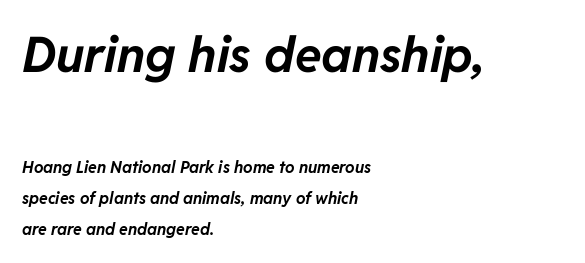
The image shows 49 px bold type, italic (leaning right); set left-aligned, loose line spacing (1.94x), normal letter spacing, not underlined; the first (top) block is 3.06x larger; low stroke contrast and a medium x-height.
